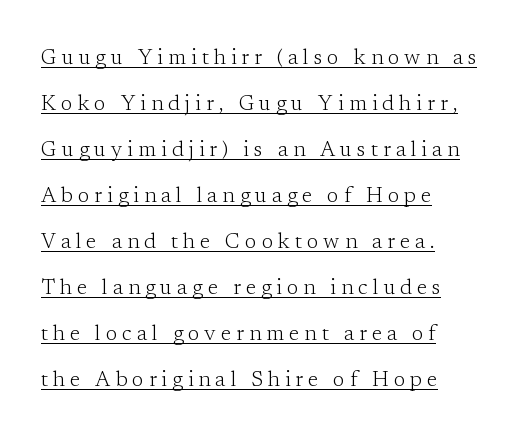
{"italic": "no", "bold": "no", "underline": "yes", "align": "left", "line_spacing": "loose", "line_spacing_ratio": 2.19, "letter_spacing": "wide", "letter_spacing_em": 0.24, "glyph_px": 21}
